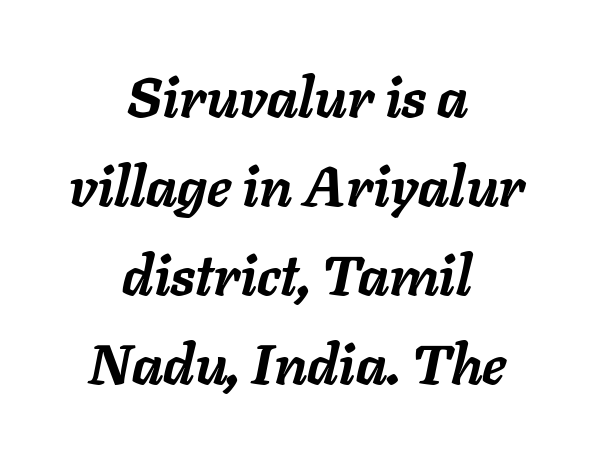
Q: Is the text bold? A: Yes.
Q: Is the text italic (slanted)? A: Yes, it leans right by about 11 degrees.
Q: Is the text underlined? A: No.
Q: How is the paragraph aligned? A: Centered.
Q: Is the spacing between letters normal or unusually wide? A: Normal.
Q: Is the spacing between lines tight, normal or loose? A: Normal.
Q: Width (condensed, normal, or wide)? A: Normal.
Q: Stroke contrast? A: Low.
Q: x-height? A: Medium.
Q: Monospaced? A: No.
